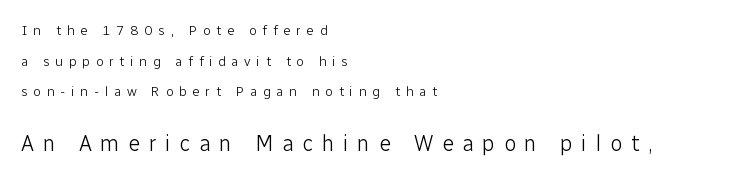
{"italic": "no", "bold": "no", "underline": "no", "align": "left", "line_spacing": "loose", "line_spacing_ratio": 2.18, "letter_spacing": "wide", "letter_spacing_em": 0.4, "larger_block": "second", "size_ratio": 1.57, "glyph_px": 22}
